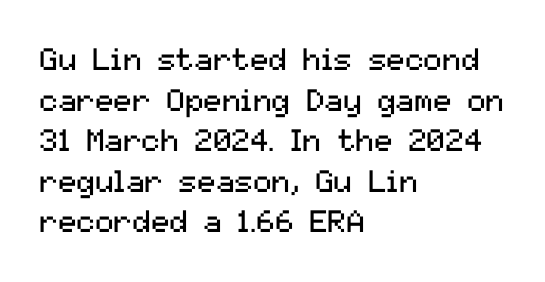
{"serif": "no", "italic": "no", "bold": "no", "weight": "regular", "width": "normal", "stroke_contrast": "medium", "x_height": "medium", "monospaced": "no", "underline": "no", "align": "left", "line_spacing": "normal", "line_spacing_ratio": 1.31, "letter_spacing": "normal", "letter_spacing_em": 0.0, "glyph_px": 31}
